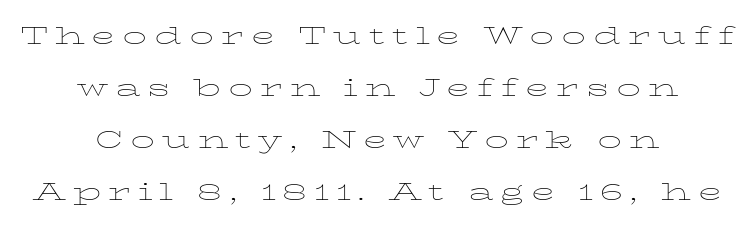
The image shows 24 px text type, upright; set centered, loose line spacing (2.17x), unusually wide letter spacing (+0.28 em), not underlined.
